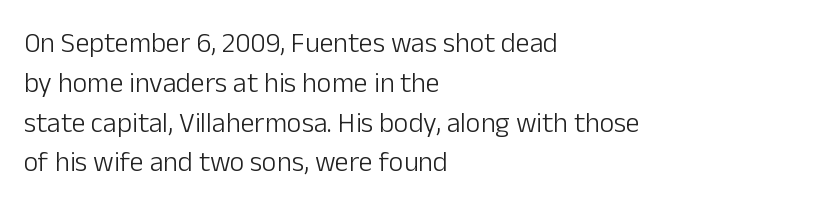
Upright lettering throughout. Compared with a centered layout, this one pins lines to the left instead. The line texture is even and compact thanks to regular tracking. Look at the bottom of the vertical strokes: they stop flat, with no serifs. The face used here is proportionally spaced, like ordinary book or web type. Summary of weight: not heavy and not bold.
